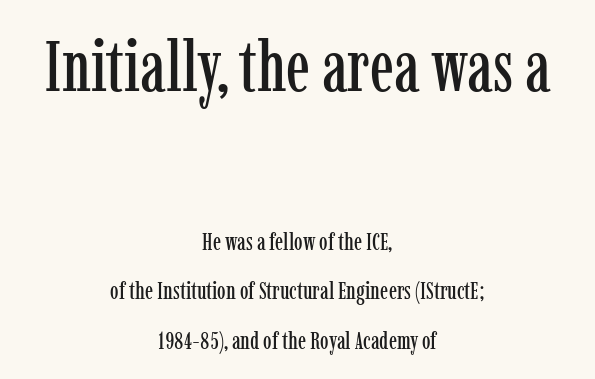
Q: Is the text italic (slanted)? A: No, it is upright.
Q: Is the typeface a serif or a sans-serif typeface? A: Serif.
Q: Is the text underlined? A: No.
Q: How is the paragraph aligned? A: Centered.
Q: Is the spacing between letters normal or unusually wide? A: Normal.
Q: Is the spacing between lines tight, normal or loose? A: Loose.
Q: Which block of text is set in a larger size, the first (top) or the second (bottom)? A: The first (top) one.
Q: Width (condensed, normal, or wide)? A: Condensed.
Q: Stroke contrast? A: Low.
Q: x-height? A: Medium.
Q: Monospaced? A: No.
